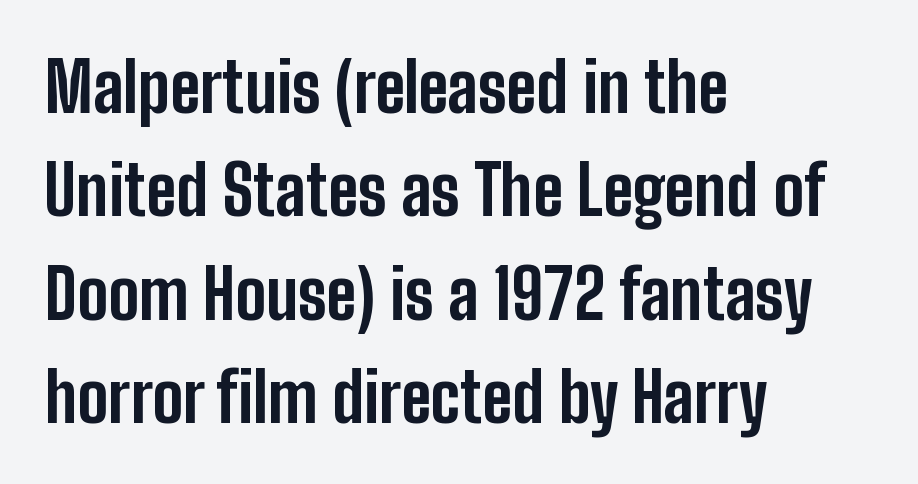
Left-aligned paragraph, ragged on the right. Compared with an ordinary text face, these strokes are far heavier — a full bold. The letterforms sit shoulder to shoulder at normal distance. Typographically, this falls in the sans-serif category. The strip under each line holds only bare page.
